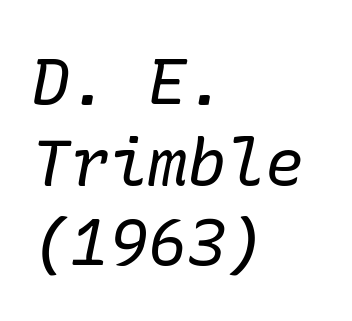
The image shows 65 px regular-weight type, italic (leaning right); set left-aligned, line spacing 1.24x, normal letter spacing, not underlined; low stroke contrast and a medium x-height.
